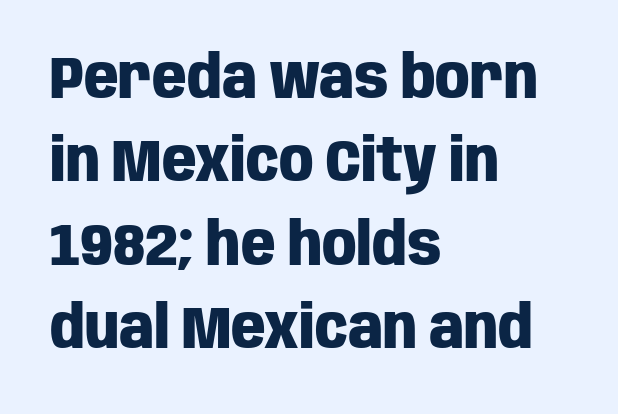
Is this a sans? Yes — the strokes have no serifs. Tracking value appears to be zero — textbook default spacing. Weight: bold. Alignment: flush left. These lines sit exactly where default settings would place them. You could not count columns in this text — the font is proportionally spaced.
